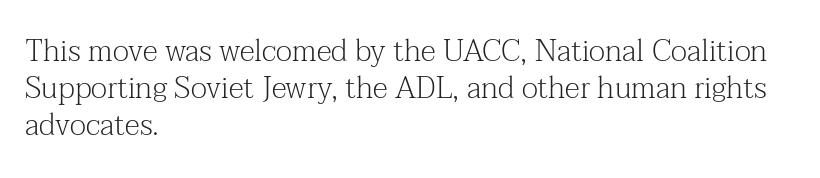
The text was rendered using a seriffed face with decorative stroke endings. Is the stroke heavy? The answer is a plain regular-or-lighter. The string is rendered with underlining switched off. The tracking reads as untouched default to a designer's eye.
